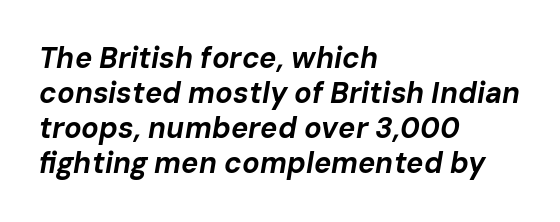
Q: Is the text bold? A: Yes.
Q: Is the text italic (slanted)? A: Yes, it leans right by about 10 degrees.
Q: Is the text underlined? A: No.
Q: How is the paragraph aligned? A: Left-aligned.
Q: Is the spacing between letters normal or unusually wide? A: Normal.
Q: Width (condensed, normal, or wide)? A: Normal.
Q: Stroke contrast? A: Low.
Q: x-height? A: Medium.
Q: Monospaced? A: No.
